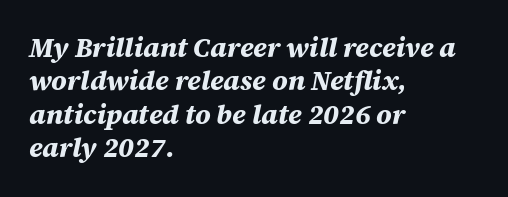
{"italic": "yes", "lean": "right", "slant_degrees": 12, "bold": "yes", "underline": "no", "align": "left", "line_spacing_ratio": 1.24, "letter_spacing": "normal", "letter_spacing_em": 0.0, "glyph_px": 27}
